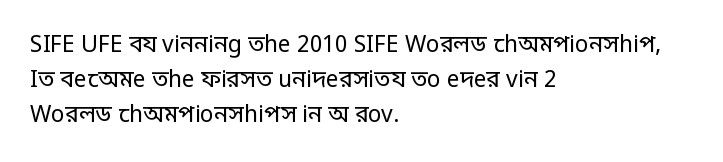
The image shows 23 px text type, upright; set left-aligned, normal line spacing (1.52x), normal letter spacing, not underlined.
